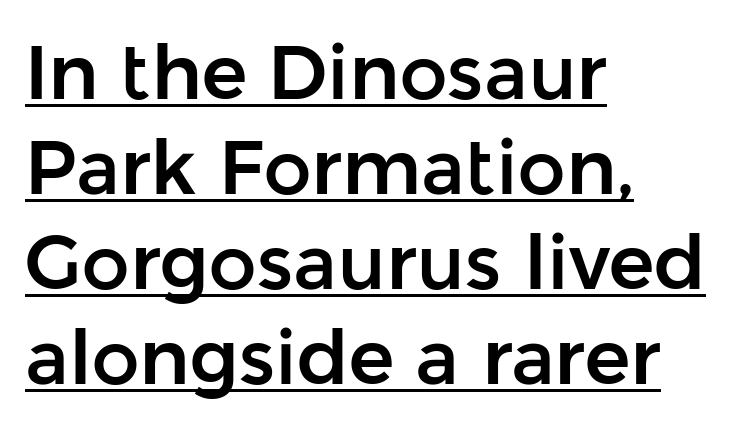
The image shows 76 px sans-serif type, upright; set left-aligned, normal line spacing (1.25x), normal letter spacing, underlined; low stroke contrast and a medium x-height.
